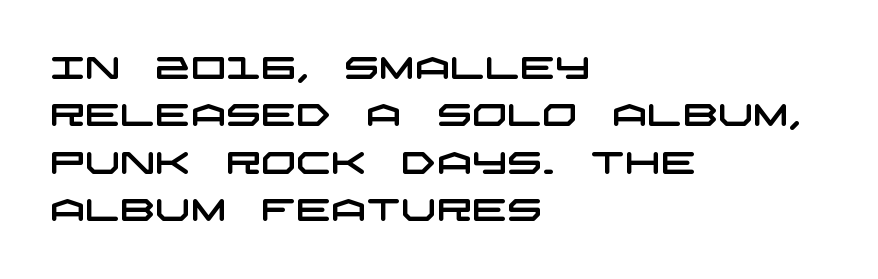
The image shows 31 px wide sans-serif type; set left-aligned, normal line spacing (1.53x), normal letter spacing, not underlined; low stroke contrast and a large x-height.
